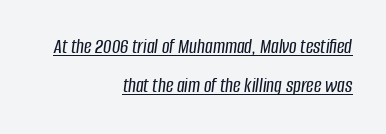
Compared with ordinary roman type, these characters are visibly tilted. Students, note that the glyphs here touch the page at normal intervals. Check the space under the baseline: a stroke is drawn there. One-word summary of the alignment: right.
